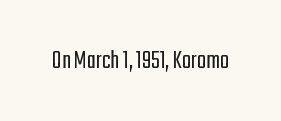
{"italic": "no", "bold": "no", "underline": "no", "letter_spacing": "normal", "letter_spacing_em": 0.0, "glyph_px": 27}
